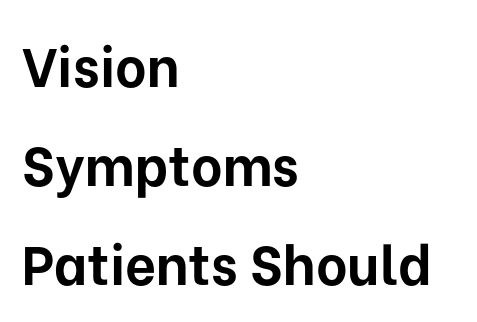
The image shows 54 px bold sans-serif type, upright; set left-aligned, line spacing 1.83x, normal letter spacing, not underlined; low stroke contrast and a medium x-height.
